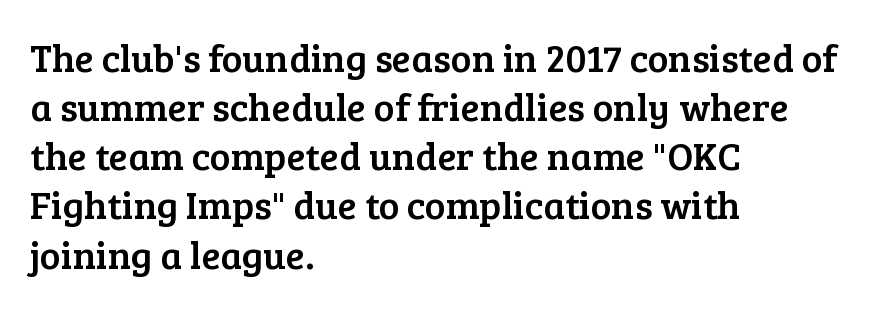
The image shows 39 px serif type, upright; set left-aligned, normal line spacing (1.26x), normal letter spacing, not underlined; low stroke contrast and a medium x-height.
